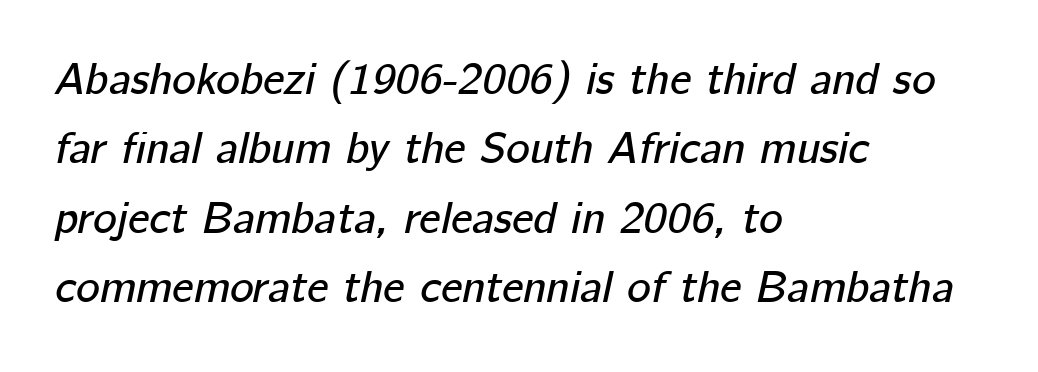
The image shows 45 px text type, italic (leaning right); set left-aligned, normal line spacing (1.54x), normal letter spacing, not underlined; low stroke contrast and a medium x-height.
